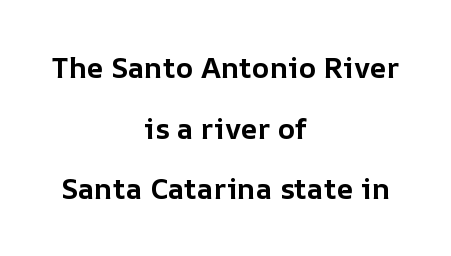
The sample has been set heavy, in full bold. Check under the words: just untouched page. Rendered with straight, roman letterforms. Students, note that the glyphs here touch the page at normal intervals. In terms of leading, this rendering errs on the spacious side.
